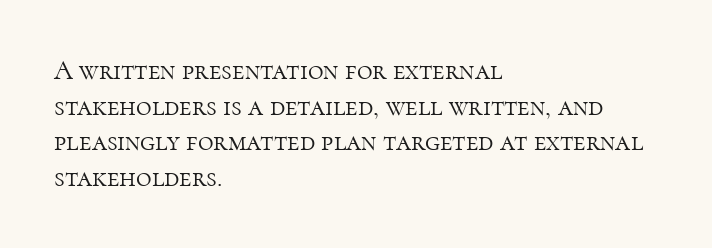
Q: Is the text bold? A: No.
Q: Is the text italic (slanted)? A: No, it is upright.
Q: Is the text underlined? A: No.
Q: How is the paragraph aligned? A: Left-aligned.
Q: Is the spacing between letters normal or unusually wide? A: Normal.
Q: Is the spacing between lines tight, normal or loose? A: Normal.
